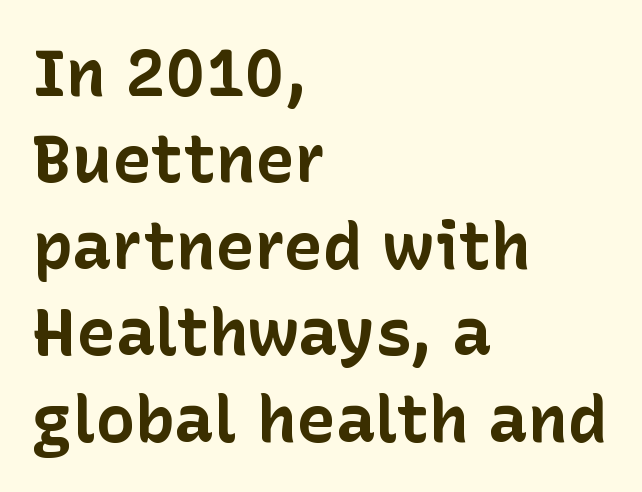
Q: Is the text bold? A: Yes.
Q: Is the text italic (slanted)? A: No, it is upright.
Q: Is the typeface a serif or a sans-serif typeface? A: Sans-serif.
Q: Is the text underlined? A: No.
Q: How is the paragraph aligned? A: Left-aligned.
Q: Is the spacing between letters normal or unusually wide? A: Normal.
Q: Is the spacing between lines tight, normal or loose? A: Normal.
Q: Width (condensed, normal, or wide)? A: Normal.
Q: Stroke contrast? A: Low.
Q: x-height? A: Medium.
Q: Monospaced? A: No.
